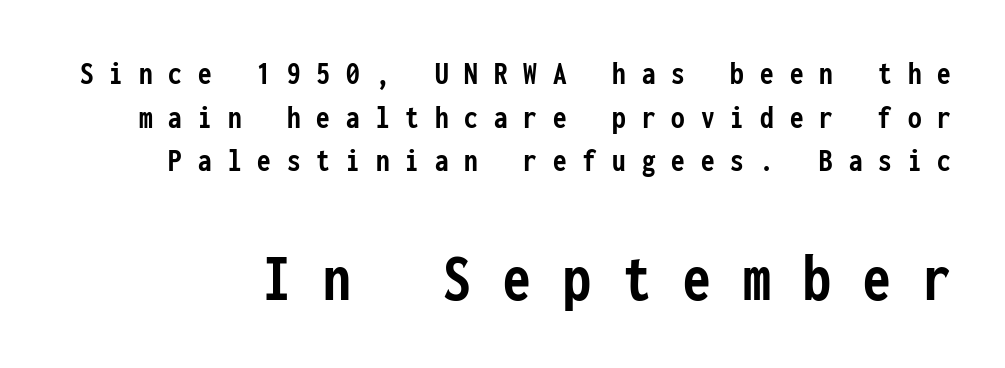
The image shows 69 px semibold, condensed sans-serif type, upright, monospaced; set normal line spacing (1.28x), unusually wide letter spacing (+0.47 em), not underlined; the second (bottom) block is 2.03x larger; low stroke contrast and a medium x-height.
